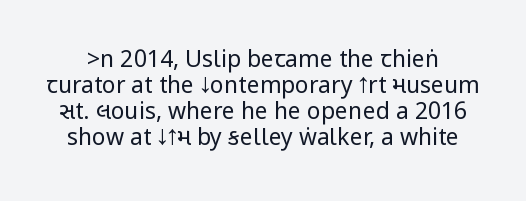
The image shows 23 px text type, upright; set tight line spacing (1.13x), normal letter spacing, not underlined.
